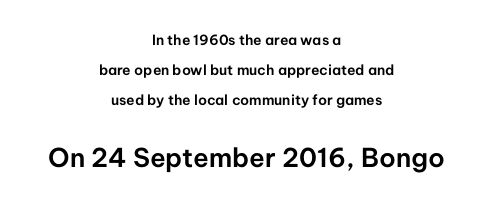
The image shows 26 px text type, upright; set centered, loose line spacing (2.13x), normal letter spacing, not underlined; the second (bottom) block is 1.86x larger.
